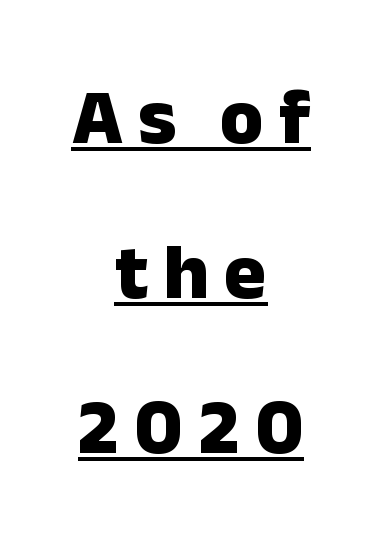
Q: Is the text bold? A: Yes.
Q: Is the text italic (slanted)? A: No, it is upright.
Q: Is the typeface a serif or a sans-serif typeface? A: Sans-serif.
Q: Is the text underlined? A: Yes.
Q: How is the paragraph aligned? A: Centered.
Q: Is the spacing between letters normal or unusually wide? A: Unusually wide.
Q: Is the spacing between lines tight, normal or loose? A: Loose.
Q: Width (condensed, normal, or wide)? A: Normal.
Q: Stroke contrast? A: Low.
Q: x-height? A: Medium.
Q: Monospaced? A: No.
